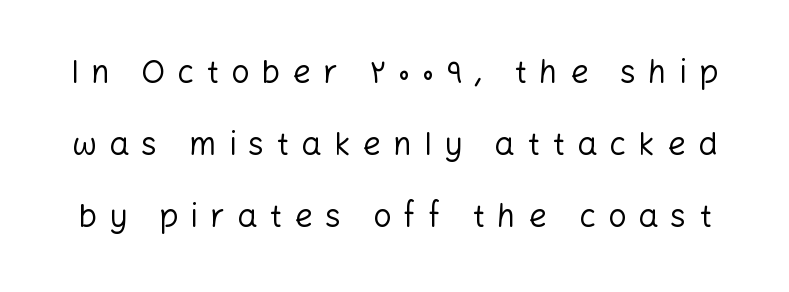
{"serif": "no", "italic": "no", "bold": "no", "weight": "regular", "width": "normal", "stroke_contrast": "low", "x_height": "medium", "monospaced": "no", "underline": "no", "line_spacing": "loose", "line_spacing_ratio": 2.25, "letter_spacing": "wide", "letter_spacing_em": 0.38, "glyph_px": 32}
